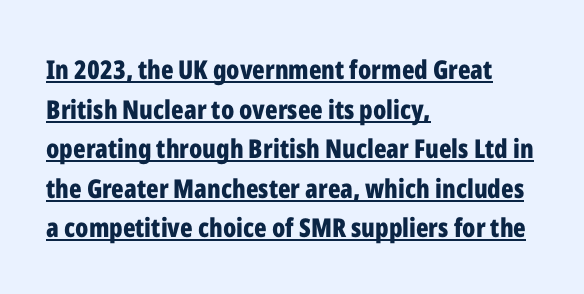
Q: Is the text bold? A: Yes.
Q: Is the text italic (slanted)? A: No, it is upright.
Q: Is the text underlined? A: Yes.
Q: How is the paragraph aligned? A: Left-aligned.
Q: Is the spacing between letters normal or unusually wide? A: Normal.
Q: Is the spacing between lines tight, normal or loose? A: Normal.
